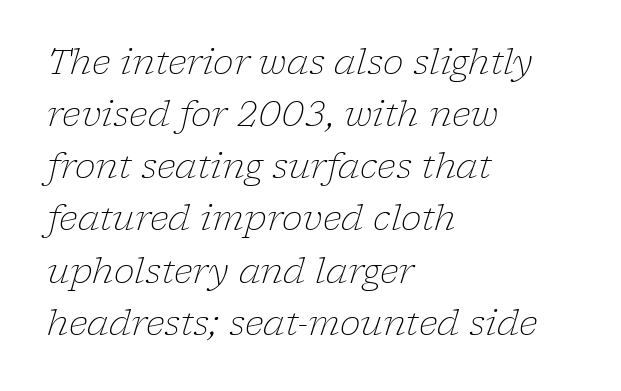
You could call the tracking neutral — neither tight nor loose. These lines are rendered in a variable-pitch font. This block has exactly the height ordinary leading produces. The foot of each line stays bare and open.
